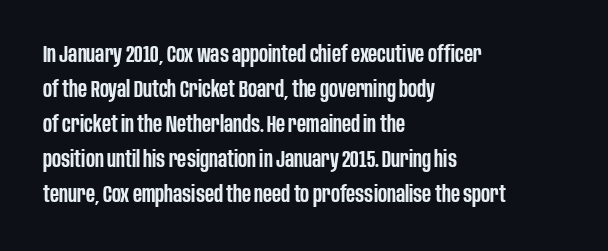
The image shows 23 px text type, upright; set left-aligned, normal line spacing (1.52x), normal letter spacing, not underlined.
